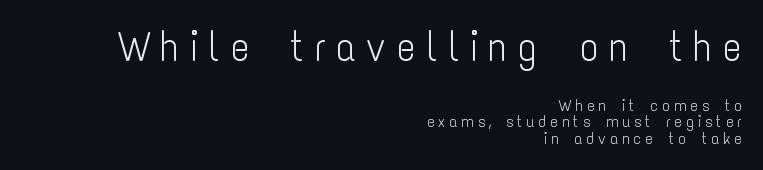
Lines of text with bare space underneath. Tightly led — the rows are bunched. Caption: multi-line text, flush right, ragged left. Font category for this specimen: sans-serif. The rendering shrinks the type as you move from the upper chunk to the lower.
